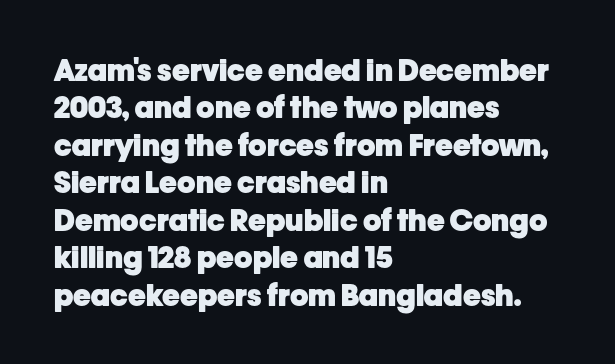
The image shows 30 px heavy sans-serif type, upright; set left-aligned, normal line spacing (1.25x), normal letter spacing, not underlined; low stroke contrast and a medium x-height.
